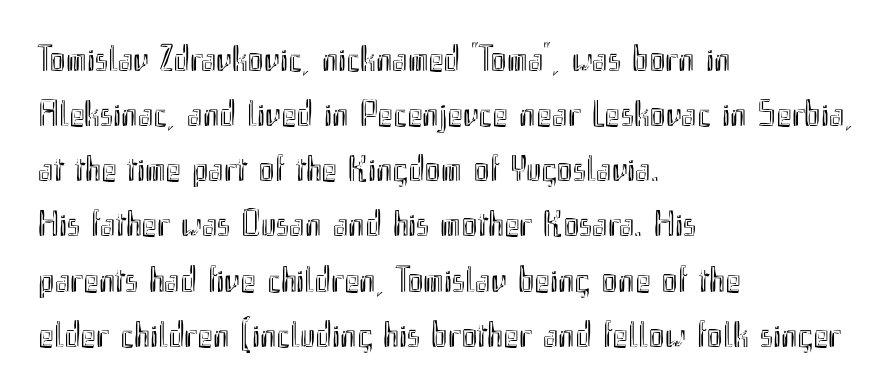
The vertical gap from one line to the next is medium. If you drew a line through each stem, it would be perfectly vertical. The passage shown is typed in a proportional face where columns would drift. Does extra space separate the letters? No, they use regular spacing.
